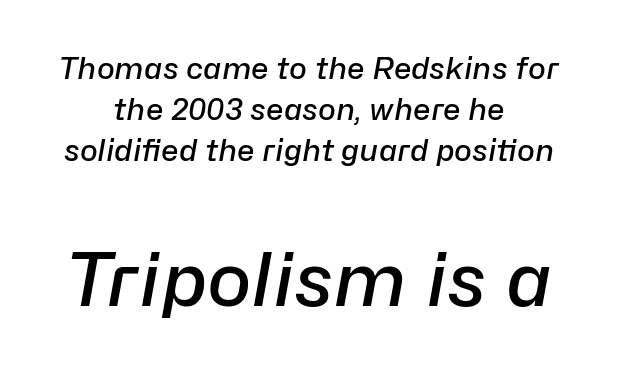
{"italic": "yes", "lean": "right", "slant_degrees": 10, "bold": "semi", "weight": "semibold", "width": "normal", "stroke_contrast": "low", "x_height": "medium", "monospaced": "no", "underline": "no", "align": "center", "line_spacing": "normal", "line_spacing_ratio": 1.37, "letter_spacing": "normal", "letter_spacing_em": 0.0, "larger_block": "second", "size_ratio": 2.5, "glyph_px": 75}
